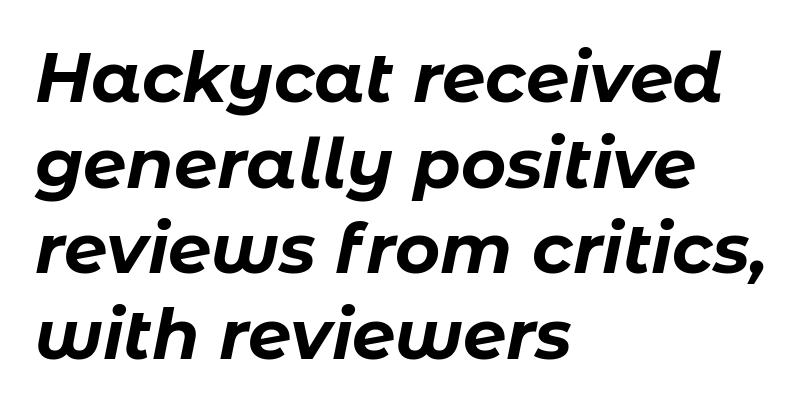
Inter-character spacing is left at the font's built-in metrics. Do the characters align in a grid? No, the font is proportional. The typography opts for an oblique posture over an upright one. Students, this is bold: see how much ink each stroke carries. Typeset ragged right — the left edge is the straight one.
